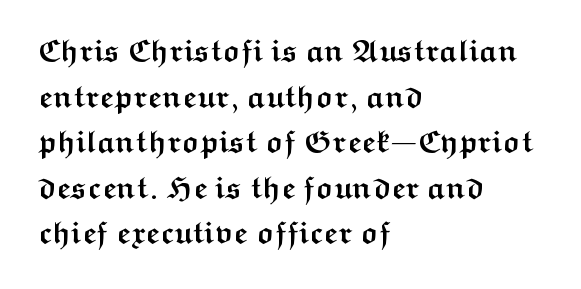
A typesetter would call this proportional, since set widths differ per character. Unlike a traditional serif, this face leaves its strokes unadorned. The letterforms sit shoulder to shoulder at normal distance. The font's upright variant was chosen for this text. This sample is left-justified, so line endings fall wherever the words run out. Evenly set lines give the paragraph a standard silhouette.
